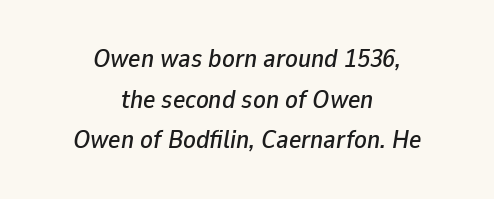
Inter-character spacing is left at the font's built-in metrics. Rendered with sloped, italic letterforms. Typeset on center — no edge is straight. Beneath every word, the page is bare.
